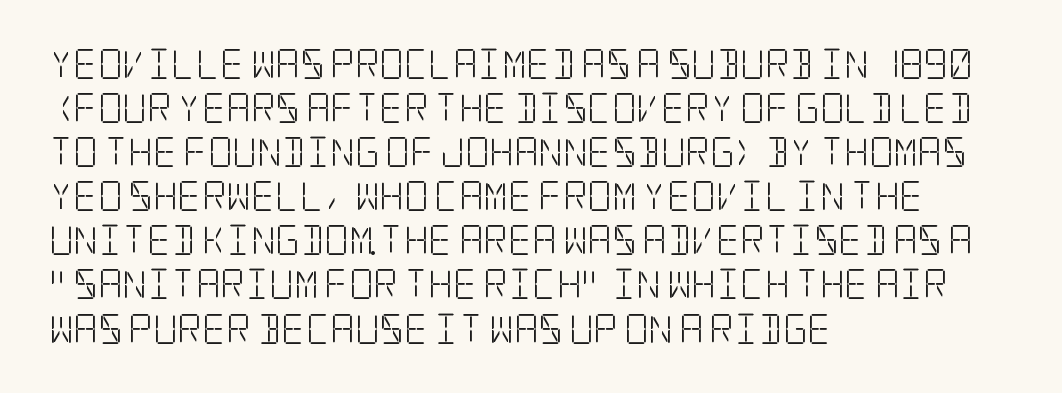
{"serif": "yes", "italic": "no", "bold": "no", "weight": "light", "width": "condensed", "stroke_contrast": "low", "x_height": "large", "underline": "no", "align": "left", "line_spacing": "normal", "line_spacing_ratio": 1.47, "letter_spacing": "normal", "letter_spacing_em": 0.0, "glyph_px": 30}
